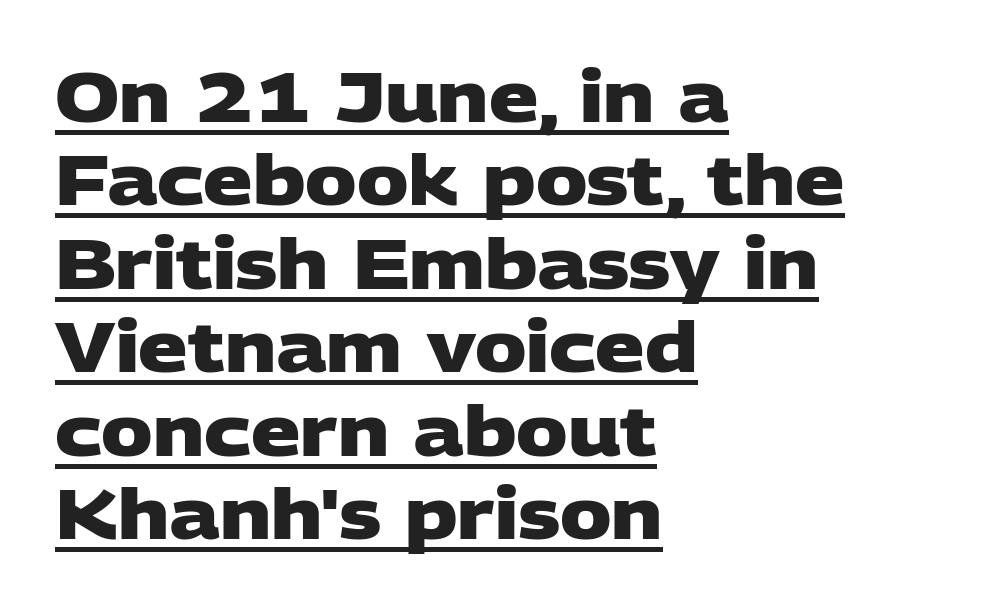
The string is rendered with underlining switched on. How heavy is the stroke? Heavy — this is a bold. This sample uses a sans-serif face. No extra tracking has been applied to these lines.
